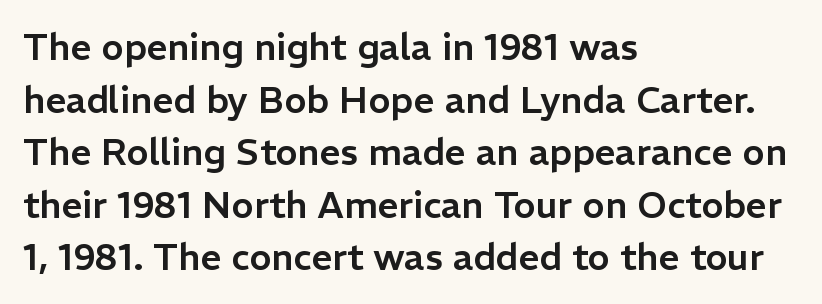
Anything drawn beneath the words? Only blank space. A sans-serif font was chosen for this passage. The type is set solid horizontally, with unmodified tracking. The rag falls on the right side of this text block. Varying glyph widths throughout — classic text-font behaviour.
